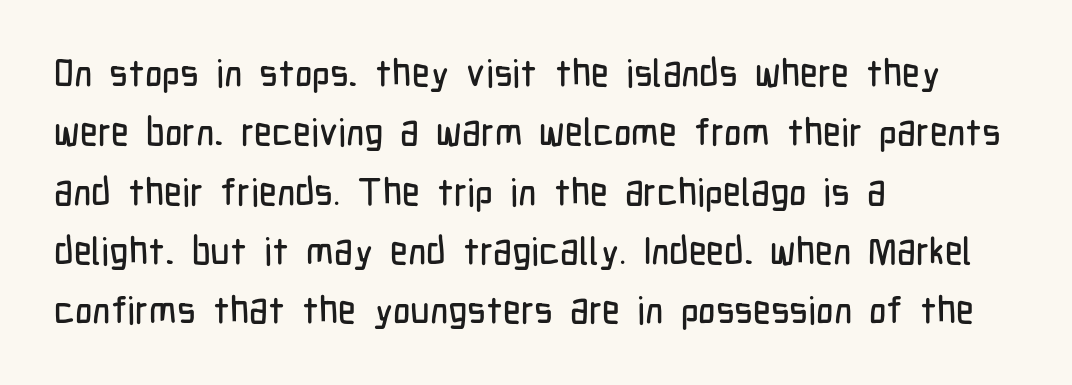
The image shows 38 px condensed sans-serif type, upright; set left-aligned, normal line spacing (1.56x), normal letter spacing, not underlined; low stroke contrast and a medium x-height.
